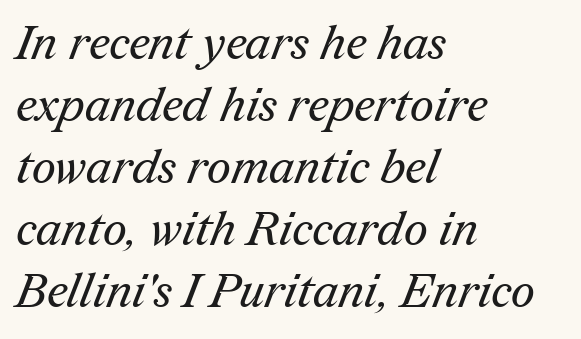
Q: Is the text bold? A: No.
Q: Is the typeface a serif or a sans-serif typeface? A: Serif.
Q: Is the text underlined? A: No.
Q: How is the paragraph aligned? A: Left-aligned.
Q: Is the spacing between letters normal or unusually wide? A: Normal.
Q: Is the spacing between lines tight, normal or loose? A: Normal.
Q: Width (condensed, normal, or wide)? A: Normal.
Q: Stroke contrast? A: Medium.
Q: x-height? A: Medium.
Q: Monospaced? A: No.
